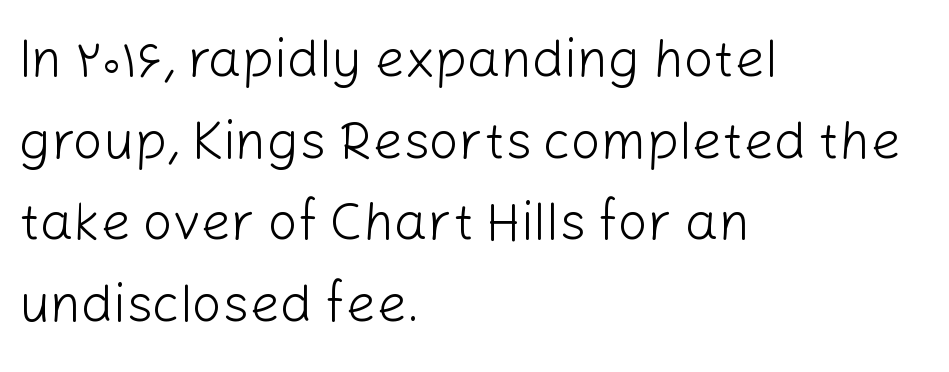
Q: Is the text bold? A: No.
Q: Is the text italic (slanted)? A: No, it is upright.
Q: Is the typeface a serif or a sans-serif typeface? A: Sans-serif.
Q: Is the text underlined? A: No.
Q: How is the paragraph aligned? A: Left-aligned.
Q: Is the spacing between letters normal or unusually wide? A: Normal.
Q: Is the spacing between lines tight, normal or loose? A: Normal.
Q: Width (condensed, normal, or wide)? A: Normal.
Q: Stroke contrast? A: Low.
Q: x-height? A: Medium.
Q: Monospaced? A: No.
